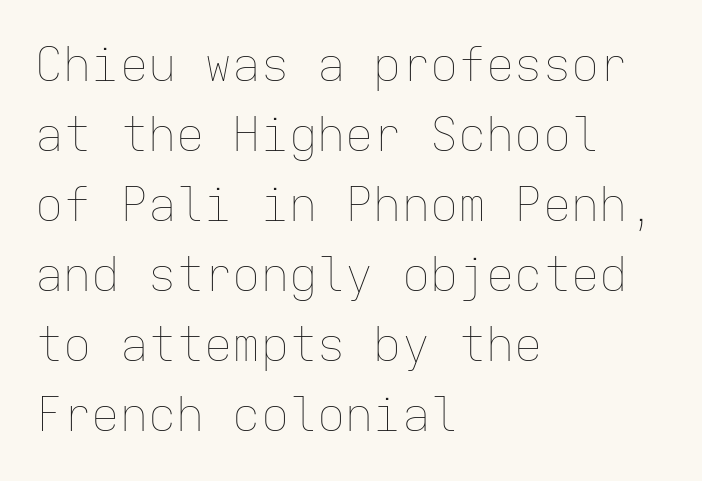
The image shows 47 px thin type, upright, monospaced; set left-aligned, normal line spacing (1.49x), normal letter spacing, not underlined; low stroke contrast and a medium x-height.
